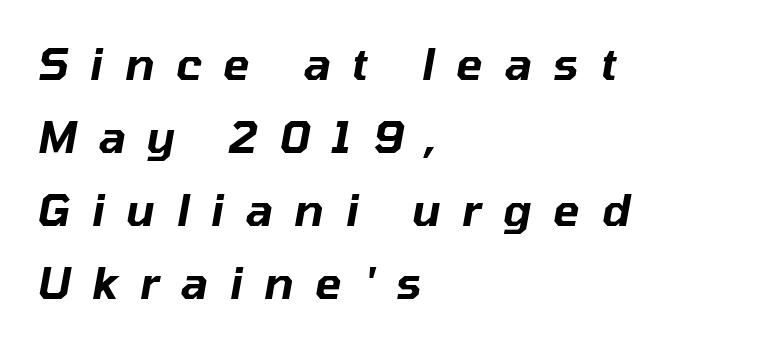
{"italic": "yes", "lean": "right", "slant_degrees": 10, "width": "normal", "stroke_contrast": "low", "x_height": "medium", "monospaced": "no", "underline": "no", "align": "left", "line_spacing": "normal", "line_spacing_ratio": 1.66, "letter_spacing": "wide", "letter_spacing_em": 0.49, "glyph_px": 44}
